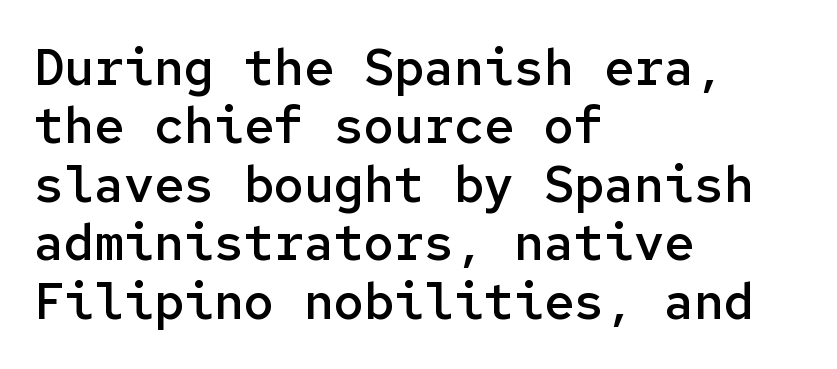
When letters stand straight like this, we call the style roman or upright. Descender tails drop into unmarked territory. The rendering anchors every line to the left-hand side. The line texture is even and compact thanks to regular tracking. Letterform terminals end flat and unadorned throughout the passage.
